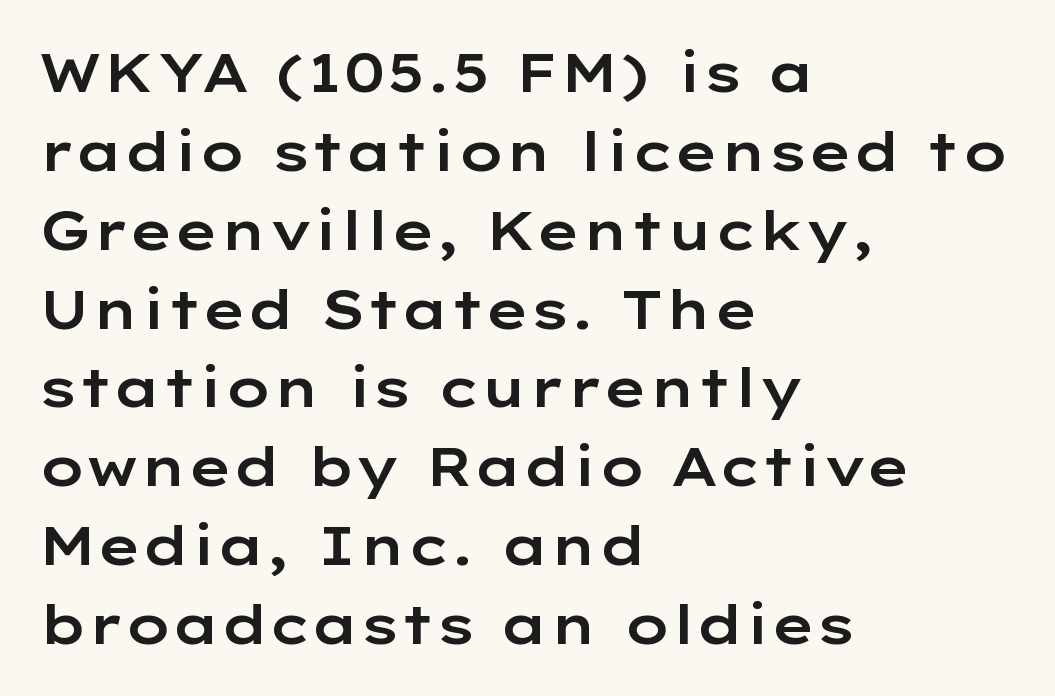
All the whitespace from short lines collects on the right. This is the regular roman posture of the typeface. The letters advance in unequal steps, a hallmark of proportional type. The face used here is a sans, in the tradition of grotesques and geometrics. The rendering keeps characters at their native spacing.
